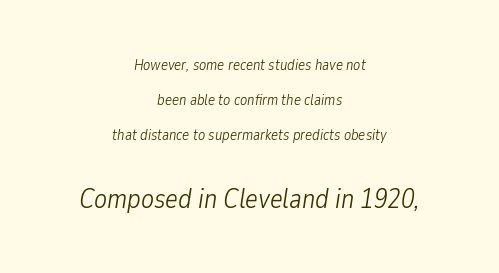
Q: Is the text bold? A: No.
Q: Is the text italic (slanted)? A: Yes, it leans right by about 9 degrees.
Q: Is the text underlined? A: No.
Q: How is the paragraph aligned? A: Centered.
Q: Is the spacing between letters normal or unusually wide? A: Normal.
Q: Is the spacing between lines tight, normal or loose? A: Loose.
Q: Which block of text is set in a larger size, the first (top) or the second (bottom)? A: The second (bottom) one.
